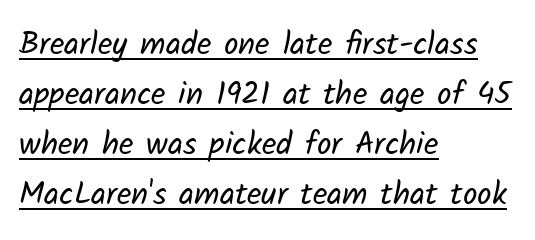
Q: Is the text bold? A: No.
Q: Is the typeface a serif or a sans-serif typeface? A: Sans-serif.
Q: Is the text underlined? A: Yes.
Q: How is the paragraph aligned? A: Left-aligned.
Q: Is the spacing between letters normal or unusually wide? A: Normal.
Q: Is the spacing between lines tight, normal or loose? A: Normal.
Q: Width (condensed, normal, or wide)? A: Normal.
Q: Stroke contrast? A: Low.
Q: x-height? A: Medium.
Q: Monospaced? A: No.
